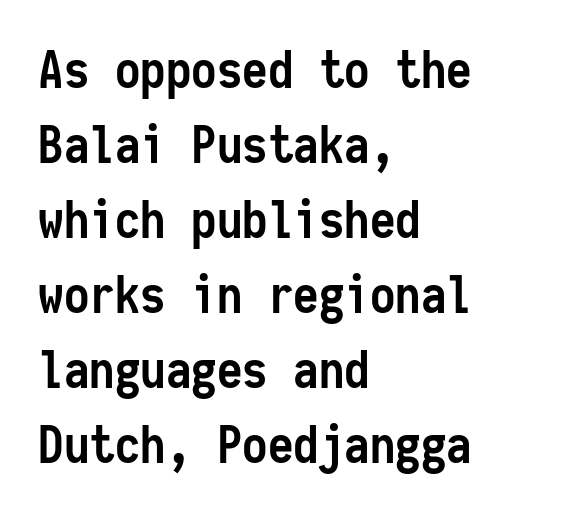
Each letter, wide or thin by design, is forced into the same width here. Layout note: lines flush left. Whoever set this chose a conventional vertical rhythm. Students, this is bold: see how much ink each stroke carries. The rendering shows plain stroke endings on the letterforms — a sans-serif design.
